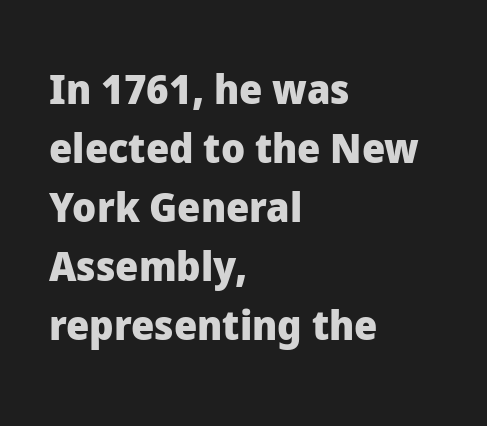
The image shows 41 px heavy sans-serif type, upright; set left-aligned, normal line spacing (1.44x), normal letter spacing, not underlined; low stroke contrast and a medium x-height.
